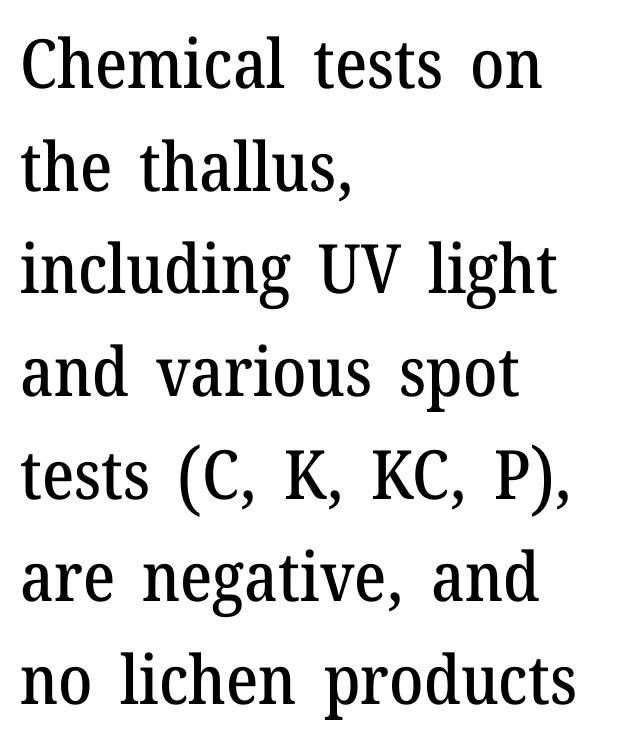
Q: Is the text italic (slanted)? A: No, it is upright.
Q: Is the typeface a serif or a sans-serif typeface? A: Serif.
Q: Is the text underlined? A: No.
Q: How is the paragraph aligned? A: Left-aligned.
Q: Is the spacing between letters normal or unusually wide? A: Normal.
Q: Is the spacing between lines tight, normal or loose? A: Normal.
Q: Width (condensed, normal, or wide)? A: Normal.
Q: Stroke contrast? A: Medium.
Q: x-height? A: Medium.
Q: Monospaced? A: No.
